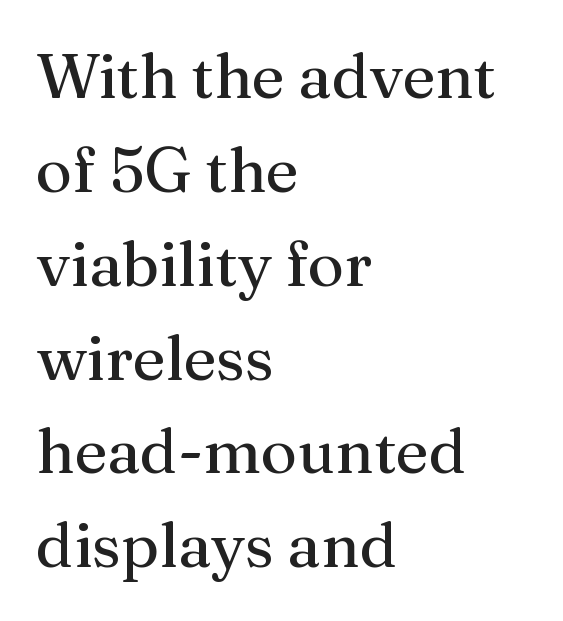
Each letter keeps its own natural width here, so spacing adapts to shape. Words appear dense and cohesive because spacing is normal. These glyphs show unthickened strokes, regular width or finer. A roman cut, with each character standing at attention. Look at the bottom of the vertical strokes: they flare into serifs here.
